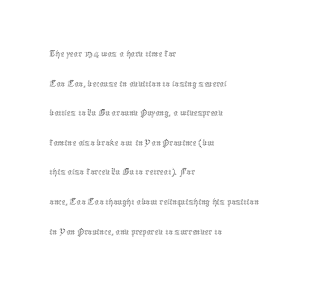
Q: Is the text bold? A: No.
Q: Is the text italic (slanted)? A: No, it is upright.
Q: Is the text underlined? A: No.
Q: How is the paragraph aligned? A: Left-aligned.
Q: Is the spacing between letters normal or unusually wide? A: Normal.
Q: Is the spacing between lines tight, normal or loose? A: Normal.
